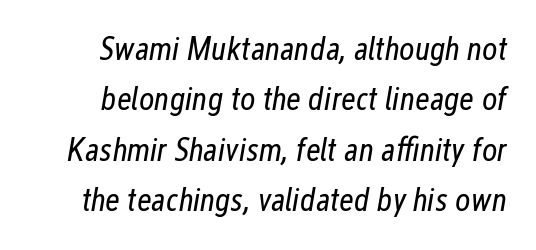
{"italic": "yes", "lean": "right", "slant_degrees": 12, "bold": "no", "weight": "regular", "width": "condensed", "stroke_contrast": "low", "x_height": "medium", "monospaced": "no", "underline": "no", "line_spacing": "normal", "line_spacing_ratio": 1.53, "letter_spacing": "normal", "letter_spacing_em": 0.0, "glyph_px": 33}
